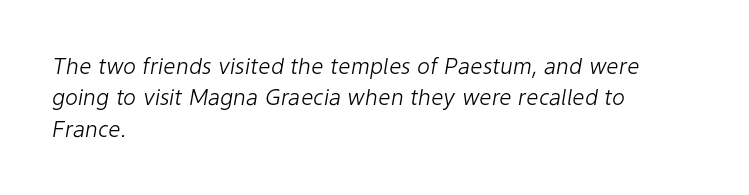
{"italic": "yes", "lean": "right", "slant_degrees": 9, "bold": "no", "underline": "no", "align": "left", "line_spacing": "normal", "line_spacing_ratio": 1.43, "letter_spacing": "normal", "letter_spacing_em": 0.0, "glyph_px": 22}
